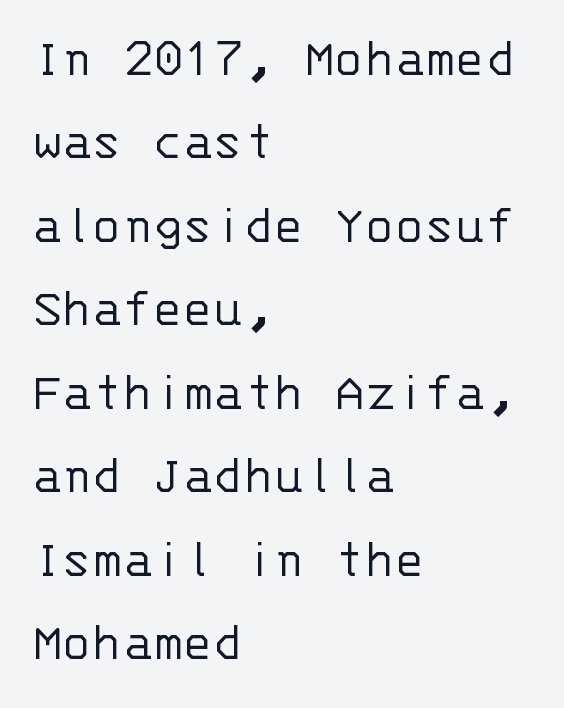
The image shows 56 px light sans-serif type, upright, monospaced; set left-aligned, normal line spacing (1.49x), normal letter spacing, not underlined; low stroke contrast and a large x-height.
